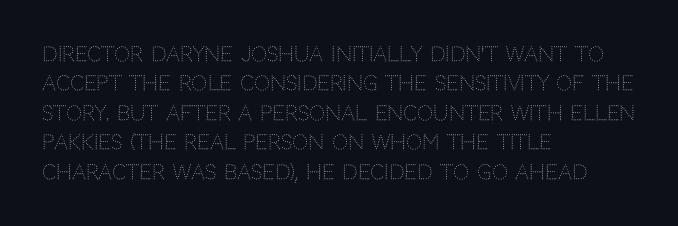
Look at the tracking — it's just the regular setting, nothing added. This sample keeps an unexceptional amount of space between lines. A typesetter would mark this as roman, not italic. Each row of text sits above clean, open space. Ink coverage per letter is moderate at most. This rendering uses left alignment, leaving the right contour irregular.
